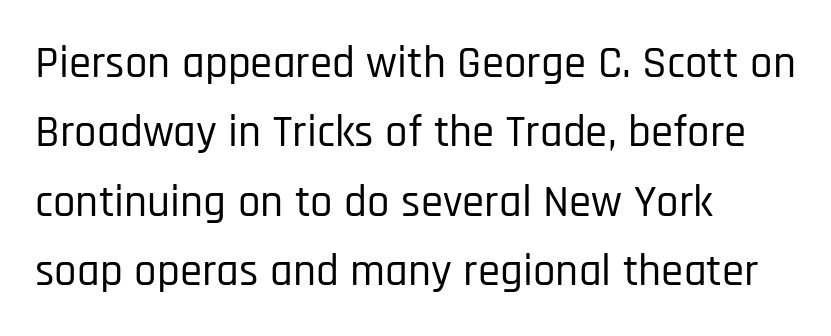
Q: Is the text italic (slanted)? A: No, it is upright.
Q: Is the typeface a serif or a sans-serif typeface? A: Sans-serif.
Q: Is the text underlined? A: No.
Q: How is the paragraph aligned? A: Left-aligned.
Q: Is the spacing between letters normal or unusually wide? A: Normal.
Q: Is the spacing between lines tight, normal or loose? A: Normal.
Q: Width (condensed, normal, or wide)? A: Condensed.
Q: Stroke contrast? A: Low.
Q: x-height? A: Large.
Q: Monospaced? A: No.
